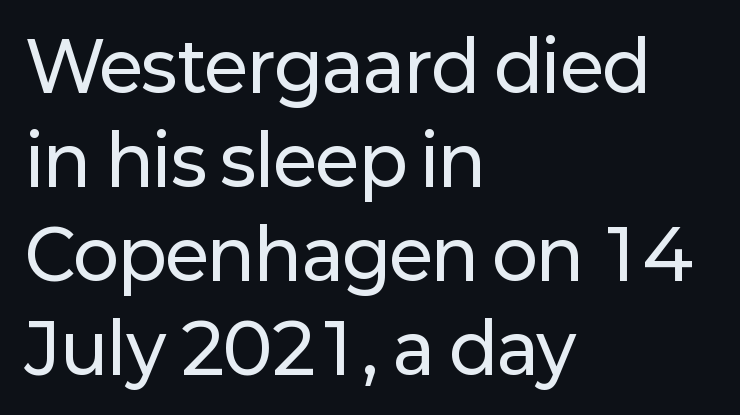
This sample keeps an unexceptional amount of space between lines. A clean baseline with only descenders dipping below it. What kind of face is this? One without serifs — a sans. In terms of letterspacing, this is plain default setting. Where is the straight margin? On the left. Varying glyph widths throughout — classic text-font behaviour.
